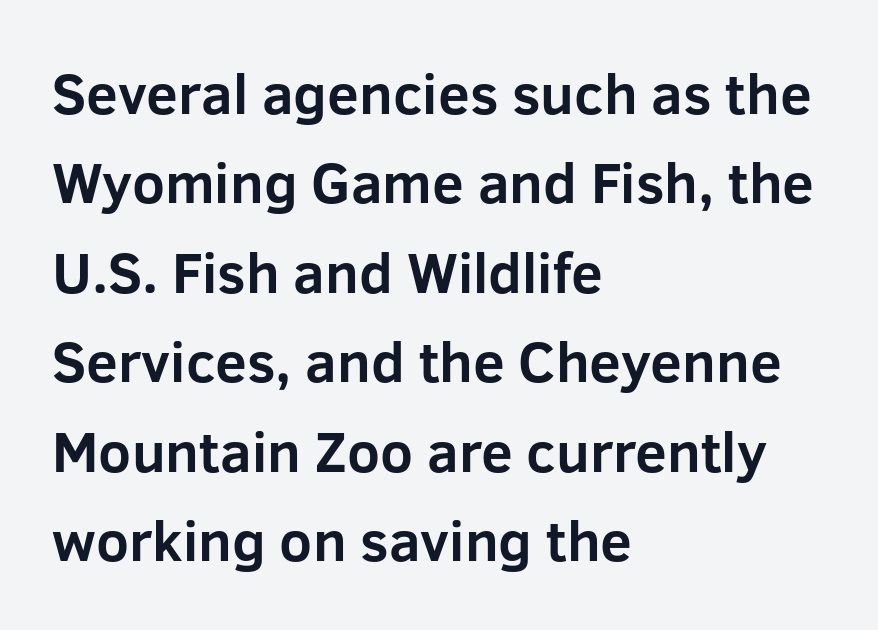
The image shows 57 px bold sans-serif type, upright; set left-aligned, normal line spacing (1.57x), normal letter spacing, not underlined; low stroke contrast and a medium x-height.
